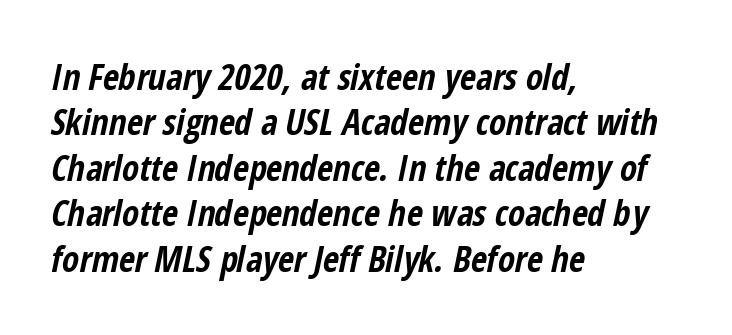
{"italic": "yes", "lean": "right", "slant_degrees": 12, "bold": "yes", "weight": "bold", "width": "condensed", "stroke_contrast": "low", "x_height": "medium", "monospaced": "no", "underline": "no", "align": "left", "line_spacing": "normal", "line_spacing_ratio": 1.3, "letter_spacing": "normal", "letter_spacing_em": 0.0, "glyph_px": 35}
